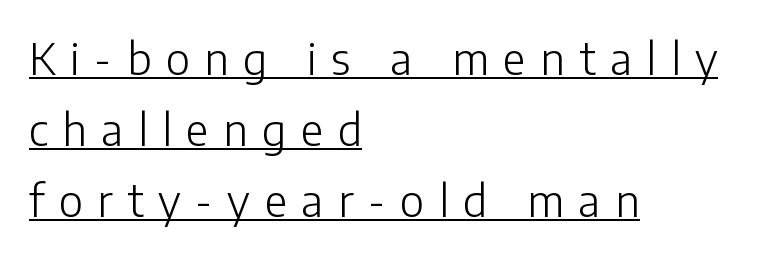
Q: Is the text bold? A: No.
Q: Is the text italic (slanted)? A: No, it is upright.
Q: Is the typeface a serif or a sans-serif typeface? A: Sans-serif.
Q: Is the text underlined? A: Yes.
Q: How is the paragraph aligned? A: Left-aligned.
Q: Is the spacing between letters normal or unusually wide? A: Unusually wide.
Q: Is the spacing between lines tight, normal or loose? A: Normal.
Q: Width (condensed, normal, or wide)? A: Normal.
Q: Stroke contrast? A: Low.
Q: x-height? A: Medium.
Q: Monospaced? A: No.
